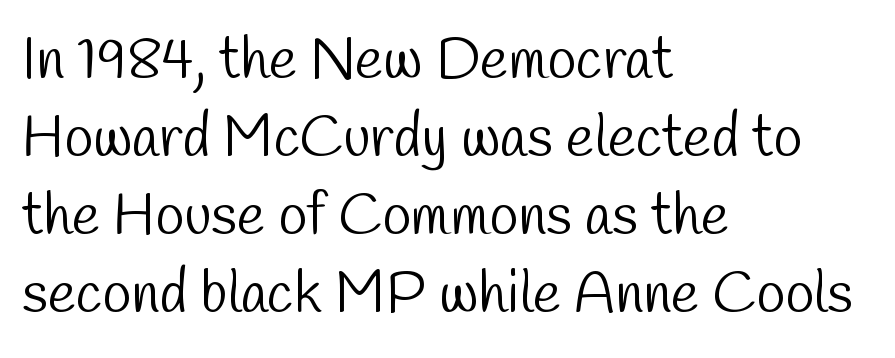
The rendering shows plain stroke endings on the letterforms — a sans-serif design. A classic flush-left, rag-right setting is used for this passage. The font is comparable to plain body text, perhaps lighter. Each word holds together tightly as a unit, with standard inter-letter gaps. Spacing verdict: proportional, widths tailored to each character.
